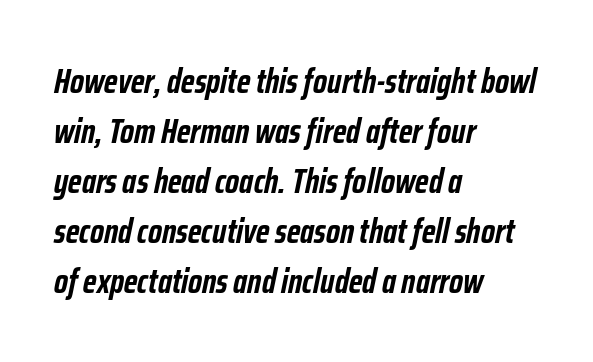
Q: Is the text bold? A: Yes.
Q: Is the text italic (slanted)? A: Yes, it leans right by about 12 degrees.
Q: Is the text underlined? A: No.
Q: How is the paragraph aligned? A: Left-aligned.
Q: Is the spacing between letters normal or unusually wide? A: Normal.
Q: Is the spacing between lines tight, normal or loose? A: Normal.
Q: Width (condensed, normal, or wide)? A: Condensed.
Q: Stroke contrast? A: Low.
Q: x-height? A: Medium.
Q: Monospaced? A: No.
